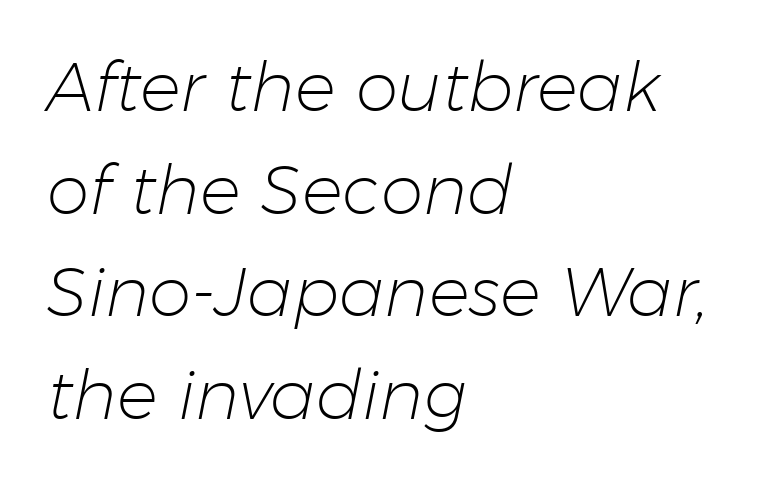
These lines stack with their left ends in a neat column. Every character sits at an angle, as italics do. Underlining? Definitely not there. Spacing verdict: proportional, widths tailored to each character. Nothing unusual about the tracking: characters are spaced as the font intends. The space between consecutive lines is moderate.
